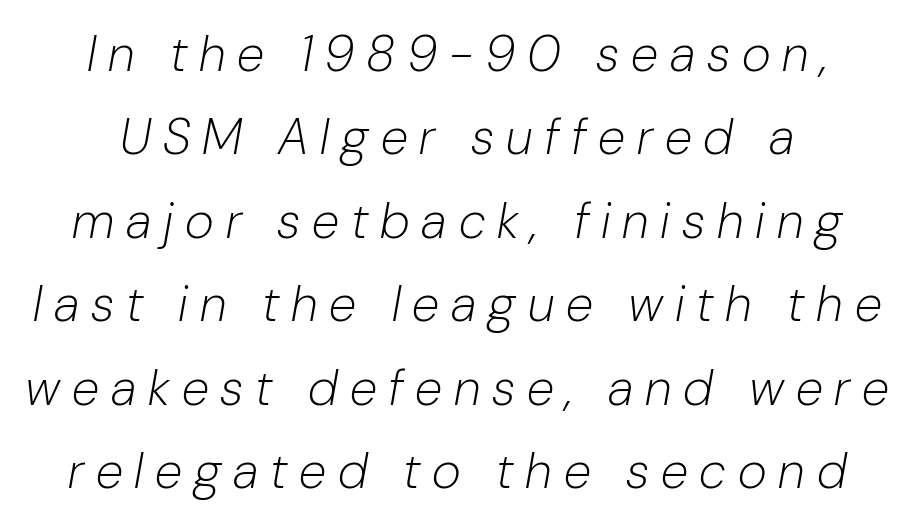
{"italic": "yes", "lean": "right", "slant_degrees": 10, "bold": "no", "weight": "light", "width": "normal", "stroke_contrast": "low", "x_height": "medium", "monospaced": "no", "underline": "no", "align": "center", "line_spacing": "normal", "line_spacing_ratio": 1.67, "letter_spacing": "wide", "letter_spacing_em": 0.24, "glyph_px": 50}
